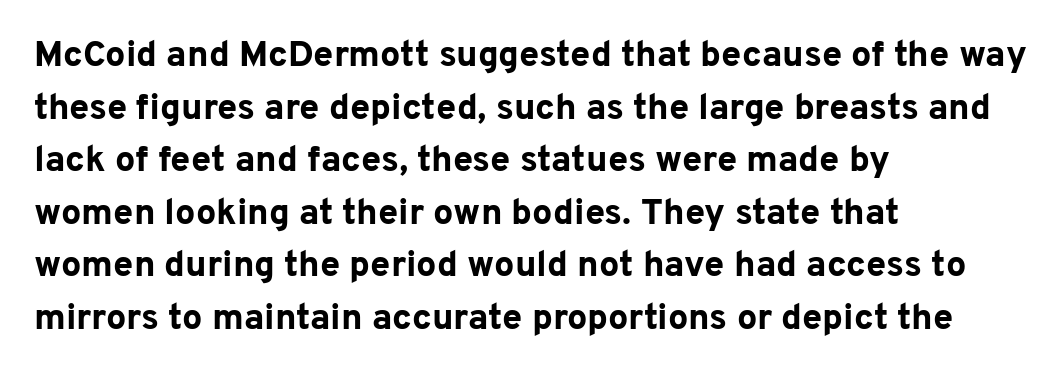
Evenly set lines give the paragraph a standard silhouette. Note: no serifs on the glyphs. The axis of the letterforms is exactly vertical. The typesetter chose a ragged-right arrangement here. Descenders hang freely into open space. A full-strength bold gives these letters their thick strokes.
